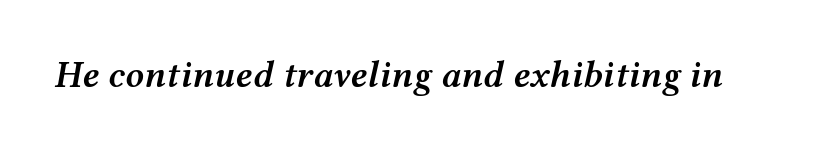
The image shows 37 px semibold, wide type, italic (leaning right); set normal letter spacing, not underlined; medium stroke contrast and a medium x-height.
